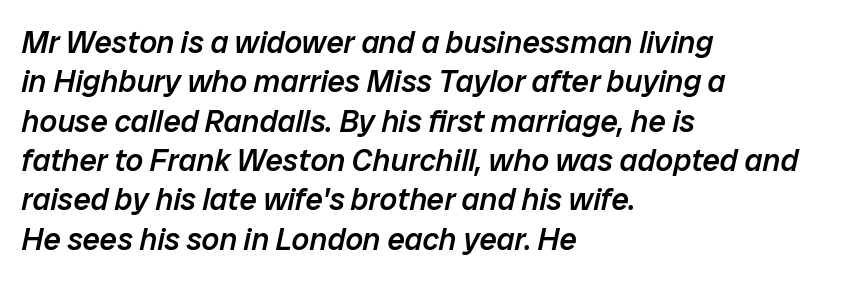
{"italic": "yes", "lean": "right", "slant_degrees": 12, "bold": "semi", "weight": "semibold", "width": "normal", "stroke_contrast": "low", "x_height": "medium", "monospaced": "no", "underline": "no", "align": "left", "line_spacing": "normal", "line_spacing_ratio": 1.27, "letter_spacing": "normal", "letter_spacing_em": 0.0, "glyph_px": 31}
